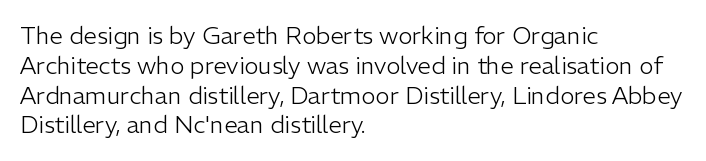
If you drew a line through each stem, it would be perfectly vertical. Tracking value appears to be zero — textbook default spacing. The rag falls on the right side of this text block. The face looks like a standard text weight, possibly lighter. The string is rendered with underlining switched off.
